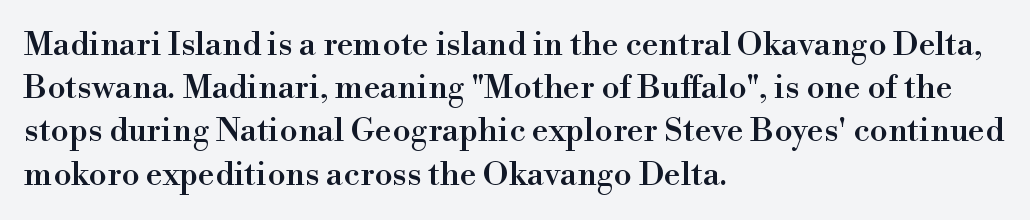
{"serif": "yes", "italic": "no", "width": "normal", "stroke_contrast": "high", "x_height": "small", "monospaced": "no", "underline": "no", "align": "left", "line_spacing": "normal", "line_spacing_ratio": 1.31, "letter_spacing": "normal", "letter_spacing_em": 0.0, "glyph_px": 33}
